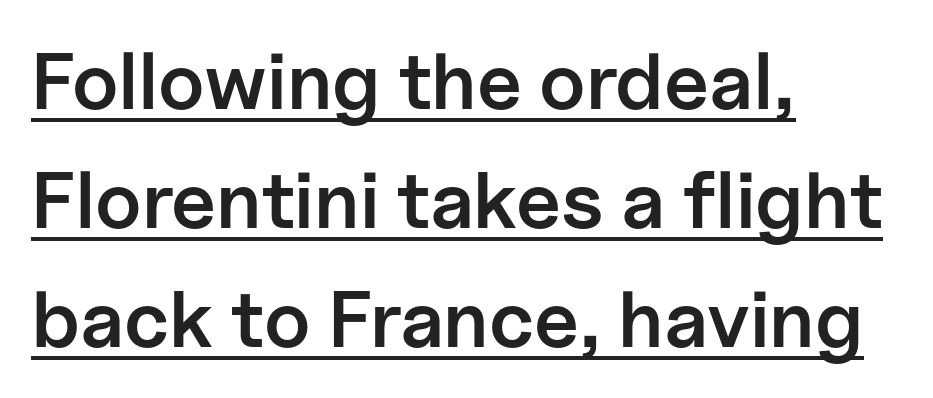
Q: Is the text bold? A: Semi-bold.
Q: Is the text italic (slanted)? A: No, it is upright.
Q: Is the typeface a serif or a sans-serif typeface? A: Sans-serif.
Q: Is the text underlined? A: Yes.
Q: How is the paragraph aligned? A: Left-aligned.
Q: Is the spacing between letters normal or unusually wide? A: Normal.
Q: Is the spacing between lines tight, normal or loose? A: Normal.
Q: Width (condensed, normal, or wide)? A: Normal.
Q: Stroke contrast? A: Low.
Q: x-height? A: Medium.
Q: Monospaced? A: No.
